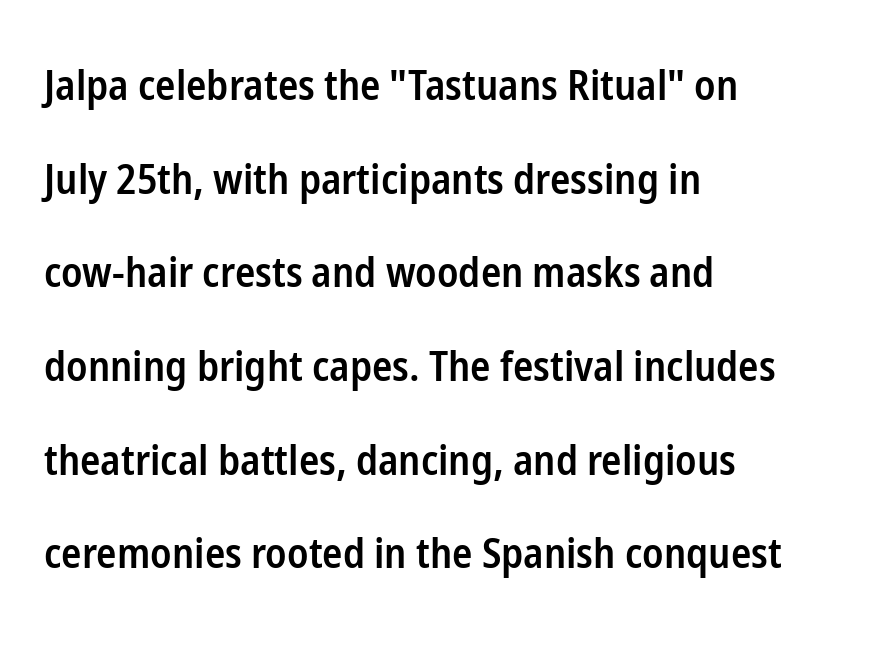
{"serif": "no", "italic": "no", "bold": "semi", "weight": "semibold", "width": "condensed", "stroke_contrast": "low", "x_height": "medium", "monospaced": "no", "underline": "no", "align": "left", "line_spacing": "loose", "line_spacing_ratio": 2.23, "letter_spacing": "normal", "letter_spacing_em": 0.0, "glyph_px": 42}
